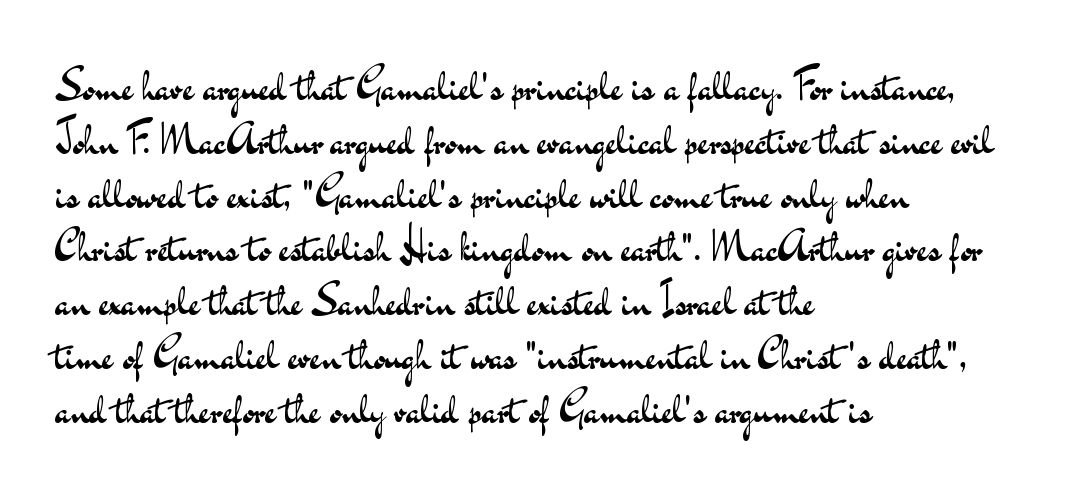
The image shows 42 px regular-weight, wide sans-serif type; set left-aligned, normal line spacing (1.28x), normal letter spacing, not underlined; medium stroke contrast and a small x-height.
